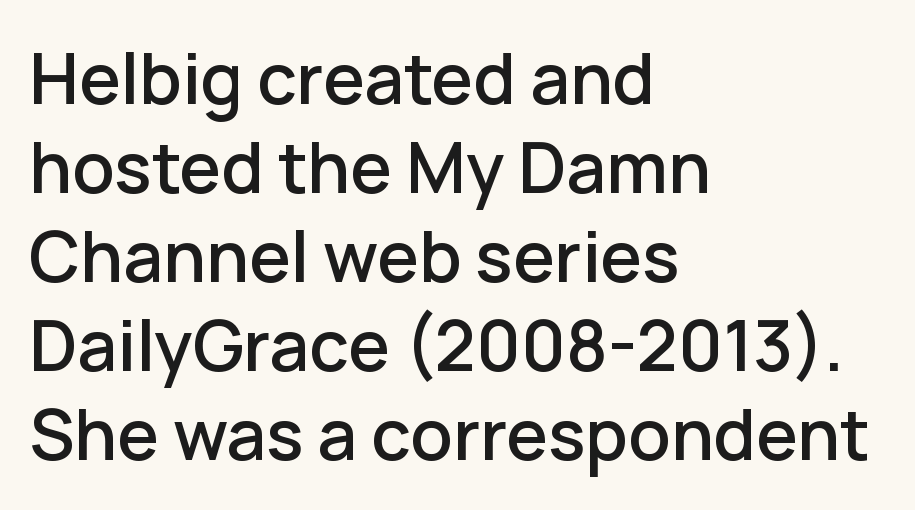
Q: Is the text italic (slanted)? A: No, it is upright.
Q: Is the typeface a serif or a sans-serif typeface? A: Sans-serif.
Q: Is the text underlined? A: No.
Q: How is the paragraph aligned? A: Left-aligned.
Q: Is the spacing between letters normal or unusually wide? A: Normal.
Q: Is the spacing between lines tight, normal or loose? A: Normal.
Q: Width (condensed, normal, or wide)? A: Normal.
Q: Stroke contrast? A: Low.
Q: x-height? A: Medium.
Q: Monospaced? A: No.
